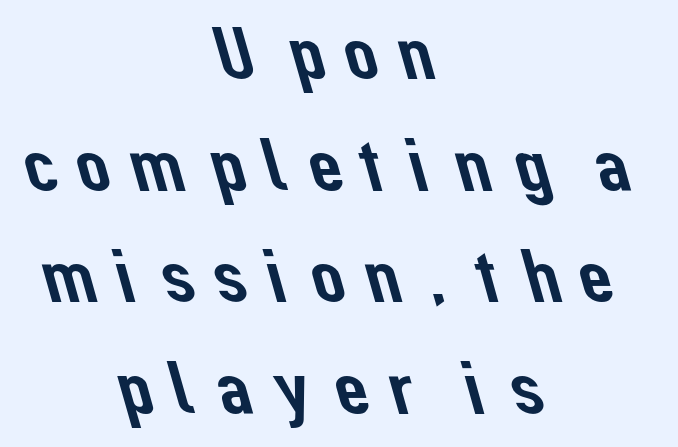
{"serif": "no", "width": "normal", "stroke_contrast": "low", "x_height": "medium", "monospaced": "no", "underline": "no", "align": "center", "line_spacing": "normal", "line_spacing_ratio": 1.47, "glyph_px": 76}
